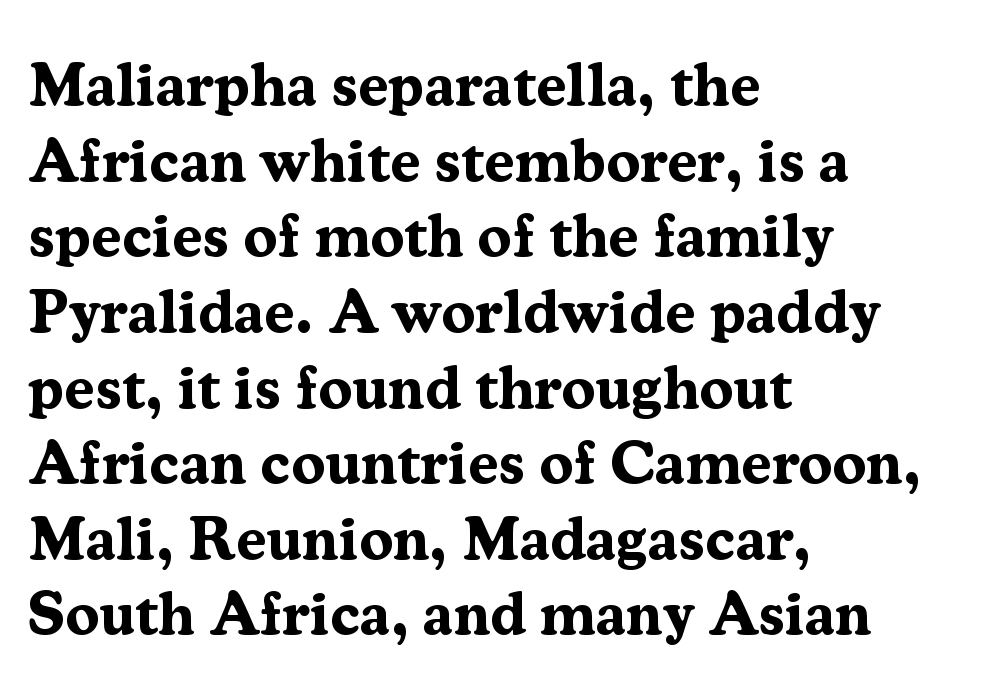
Observe the serifs anchoring each vertical stroke in this sample. In terms of posture, this sample is upright. Leftover space on each line is placed entirely after the last word. Note the varied advance widths — an 'i' is clearly narrower than an 'm'. Unmarked baselines from the first word to the last.
